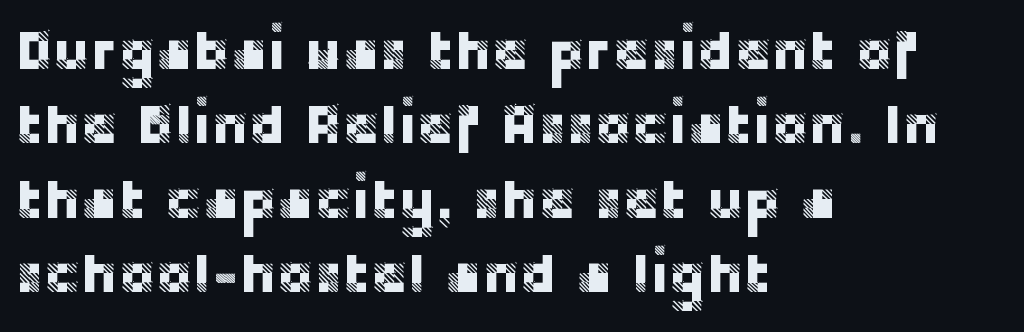
Does the copy run flush right? No — it runs flush left. Standard letterfit; no display-style spreading of the glyphs. Is this a fixed-width face? No — the glyphs have proportional, varying widths. Ascenders rise straight up at ninety degrees. A clean baseline with only descenders dipping below it.
